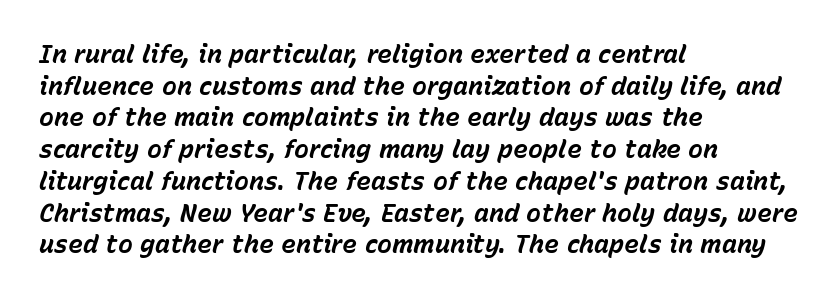
The image shows 25 px bold type, italic (leaning right); set left-aligned, normal line spacing (1.27x), normal letter spacing, not underlined.
